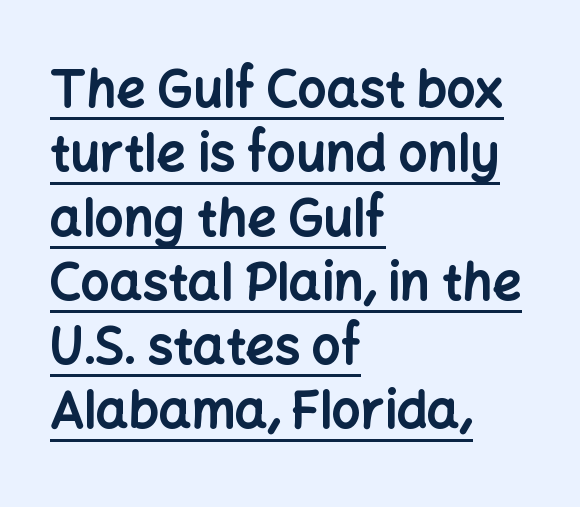
Students, observe the line beneath the letters — that is underlining. This sample has the flowing, uneven cadence of proportional lettering. Does the lettering tilt? It doesn't — this is upright. Does the leading feel generous? No, just average.
